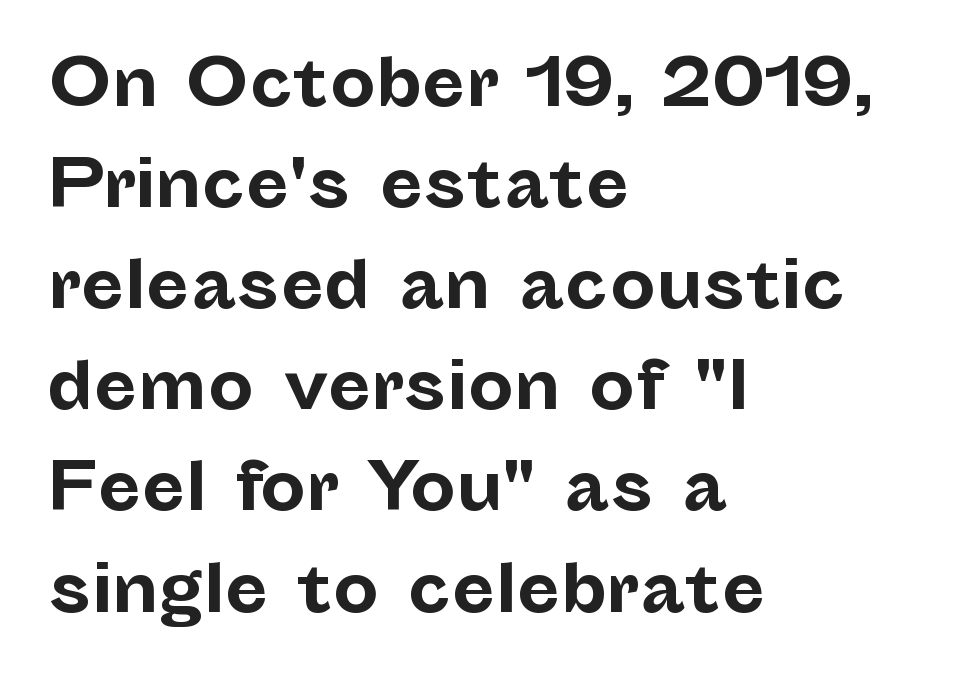
{"serif": "no", "italic": "no", "bold": "yes", "weight": "bold", "width": "normal", "stroke_contrast": "low", "x_height": "medium", "monospaced": "no", "underline": "no", "align": "left", "line_spacing": "normal", "line_spacing_ratio": 1.58, "letter_spacing": "normal", "letter_spacing_em": 0.0, "glyph_px": 64}
